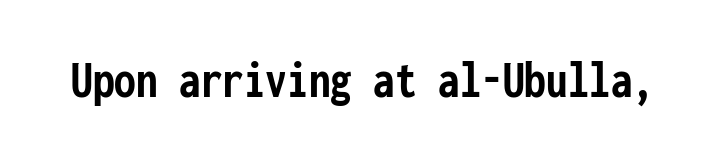
Q: Is the text bold? A: Yes.
Q: Is the text italic (slanted)? A: No, it is upright.
Q: Is the typeface a serif or a sans-serif typeface? A: Sans-serif.
Q: Is the text underlined? A: No.
Q: Is the spacing between letters normal or unusually wide? A: Normal.
Q: Width (condensed, normal, or wide)? A: Condensed.
Q: Stroke contrast? A: Low.
Q: x-height? A: Medium.
Q: Monospaced? A: Yes.
